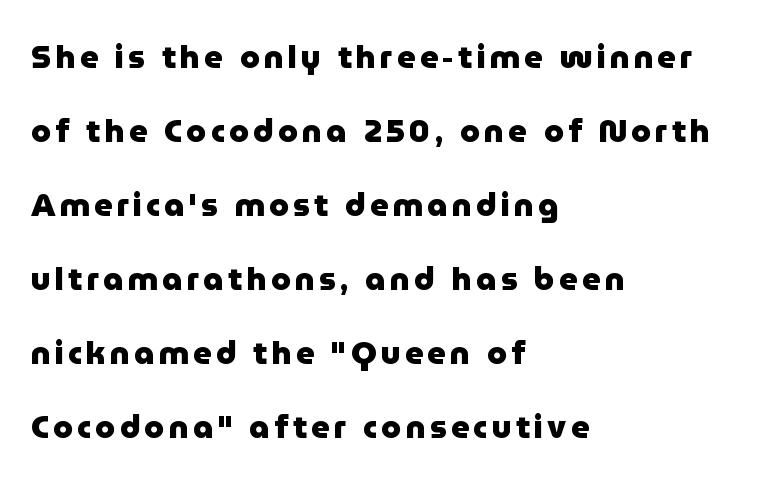
Q: Is the text bold? A: Yes.
Q: Is the text italic (slanted)? A: No, it is upright.
Q: Is the typeface a serif or a sans-serif typeface? A: Sans-serif.
Q: Is the text underlined? A: No.
Q: How is the paragraph aligned? A: Left-aligned.
Q: Is the spacing between lines tight, normal or loose? A: Loose.
Q: Width (condensed, normal, or wide)? A: Normal.
Q: Stroke contrast? A: Low.
Q: x-height? A: Medium.
Q: Monospaced? A: No.
